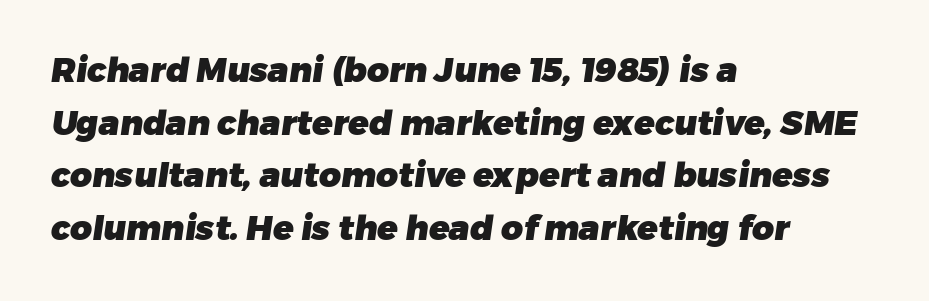
Q: Is the text bold? A: Yes.
Q: Is the typeface a serif or a sans-serif typeface? A: Sans-serif.
Q: Is the text underlined? A: No.
Q: How is the paragraph aligned? A: Left-aligned.
Q: Is the spacing between letters normal or unusually wide? A: Normal.
Q: Is the spacing between lines tight, normal or loose? A: Normal.
Q: Width (condensed, normal, or wide)? A: Normal.
Q: Stroke contrast? A: Low.
Q: x-height? A: Medium.
Q: Monospaced? A: No.
